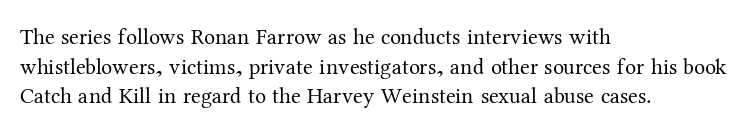
{"italic": "no", "bold": "no", "underline": "no", "align": "left", "line_spacing": "normal", "line_spacing_ratio": 1.35, "letter_spacing": "normal", "letter_spacing_em": 0.0, "glyph_px": 22}
